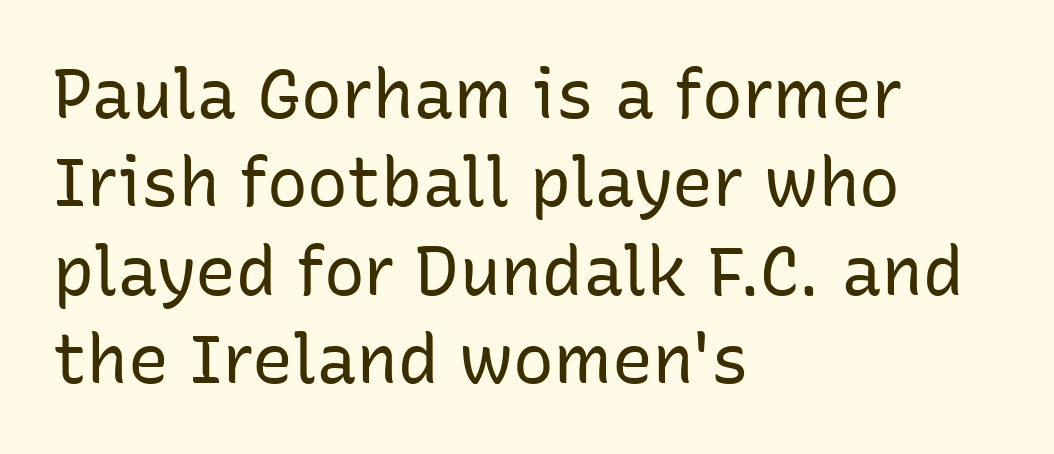
Compared with typical body copy, the letter spacing here is the same. Does the leading feel generous? No, just average. This rendering employs a face without finishing strokes, i.e., a sans-serif. Ink coverage per letter is moderate at most. Italic: no, the glyphs are upright roman. Is this a fixed-width face? No — the glyphs have proportional, varying widths.
